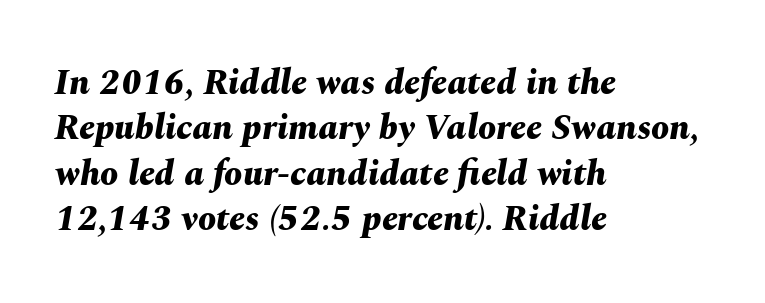
{"italic": "yes", "lean": "right", "slant_degrees": 10, "bold": "yes", "weight": "bold", "width": "normal", "stroke_contrast": "medium", "x_height": "medium", "monospaced": "no", "underline": "no", "align": "left", "line_spacing": "normal", "line_spacing_ratio": 1.26, "letter_spacing": "normal", "letter_spacing_em": 0.0, "glyph_px": 36}
